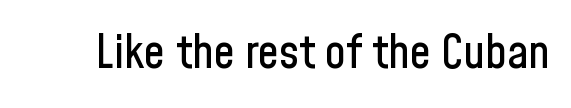
{"serif": "no", "italic": "no", "width": "condensed", "stroke_contrast": "low", "x_height": "medium", "monospaced": "no", "underline": "no", "letter_spacing": "normal", "letter_spacing_em": 0.0, "glyph_px": 47}
